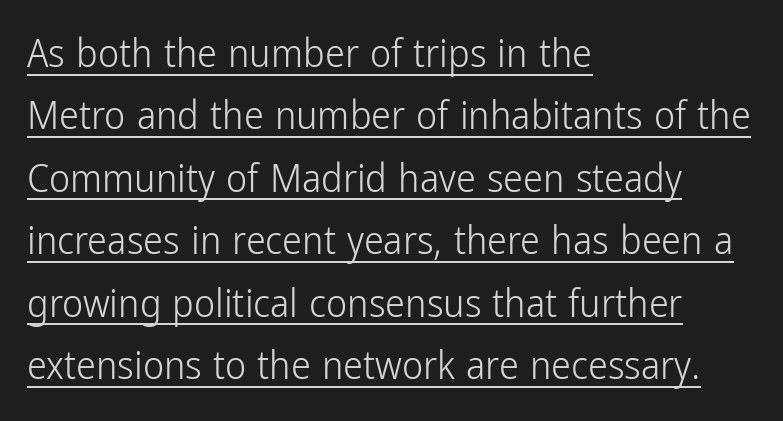
Q: Is the text bold? A: No.
Q: Is the text italic (slanted)? A: No, it is upright.
Q: Is the typeface a serif or a sans-serif typeface? A: Sans-serif.
Q: Is the text underlined? A: Yes.
Q: How is the paragraph aligned? A: Left-aligned.
Q: Is the spacing between letters normal or unusually wide? A: Normal.
Q: Is the spacing between lines tight, normal or loose? A: Normal.
Q: Width (condensed, normal, or wide)? A: Condensed.
Q: Stroke contrast? A: Low.
Q: x-height? A: Medium.
Q: Monospaced? A: No.
